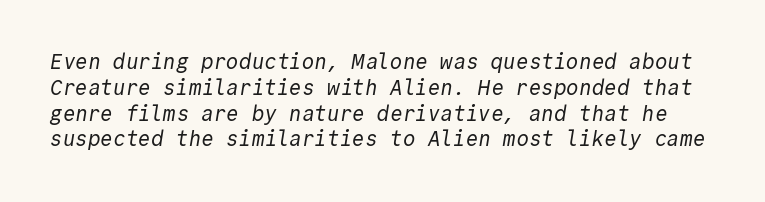
The image shows 21 px text type; set line spacing 1.23x, normal letter spacing, not underlined.
